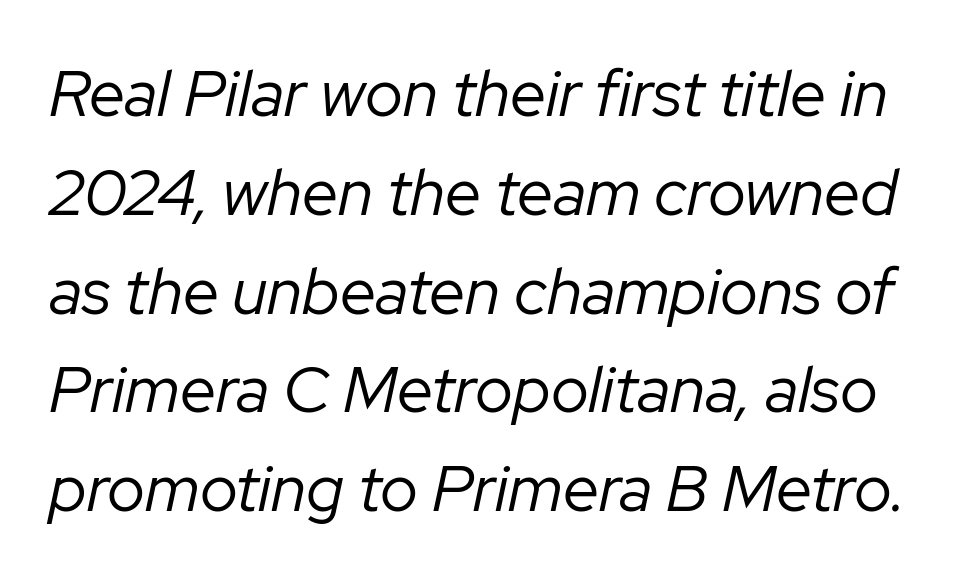
A light-to-regular cut is what we see here. This sample uses an oblique cut, with every glyph tilted off the vertical. Has an underline been added? It has not. Students, observe: this is what conventionally led text looks like.
